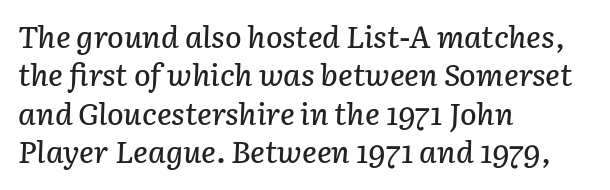
Q: Is the text italic (slanted)? A: Yes, it leans right by about 3 degrees.
Q: Is the text underlined? A: No.
Q: How is the paragraph aligned? A: Left-aligned.
Q: Is the spacing between letters normal or unusually wide? A: Normal.
Q: Width (condensed, normal, or wide)? A: Normal.
Q: Stroke contrast? A: Low.
Q: x-height? A: Medium.
Q: Monospaced? A: No.
